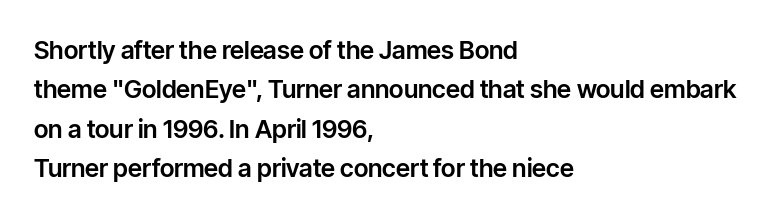
Q: Is the text italic (slanted)? A: No, it is upright.
Q: Is the text underlined? A: No.
Q: How is the paragraph aligned? A: Left-aligned.
Q: Is the spacing between letters normal or unusually wide? A: Normal.
Q: Is the spacing between lines tight, normal or loose? A: Normal.
